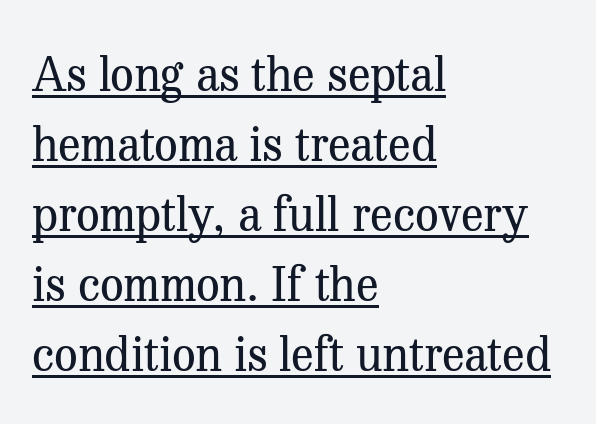
{"serif": "yes", "italic": "no", "bold": "no", "weight": "regular", "width": "normal", "stroke_contrast": "medium", "x_height": "medium", "monospaced": "no", "underline": "yes", "align": "left", "line_spacing": "normal", "line_spacing_ratio": 1.49, "letter_spacing": "normal", "letter_spacing_em": 0.0, "glyph_px": 47}
